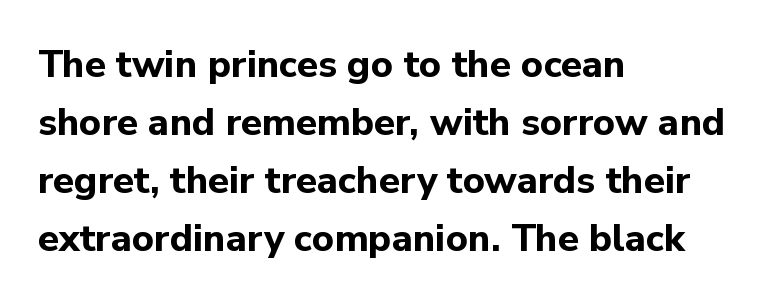
Q: Is the text bold? A: Yes.
Q: Is the text italic (slanted)? A: No, it is upright.
Q: Is the typeface a serif or a sans-serif typeface? A: Sans-serif.
Q: Is the text underlined? A: No.
Q: How is the paragraph aligned? A: Left-aligned.
Q: Is the spacing between letters normal or unusually wide? A: Normal.
Q: Is the spacing between lines tight, normal or loose? A: Normal.
Q: Width (condensed, normal, or wide)? A: Normal.
Q: Stroke contrast? A: Low.
Q: x-height? A: Medium.
Q: Monospaced? A: No.
